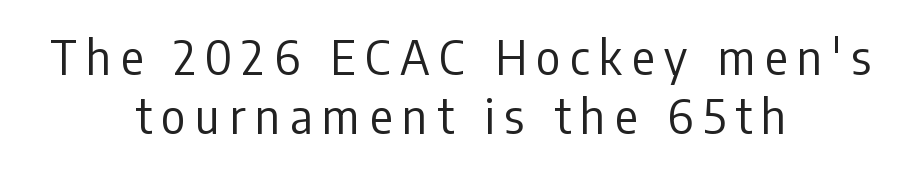
{"serif": "no", "italic": "no", "bold": "no", "weight": "regular", "width": "condensed", "stroke_contrast": "low", "x_height": "medium", "monospaced": "no", "underline": "no", "align": "center", "line_spacing": "normal", "line_spacing_ratio": 1.26, "letter_spacing": "wide", "letter_spacing_em": 0.21, "glyph_px": 47}
